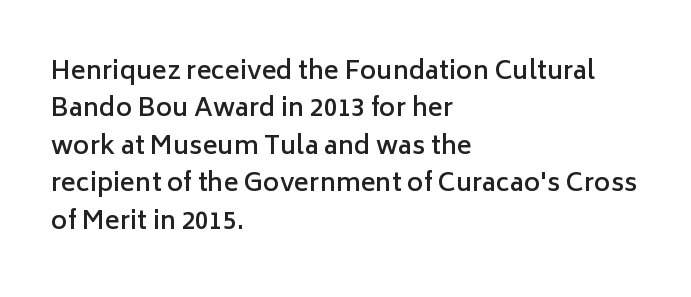
Standard letterfit; no display-style spreading of the glyphs. A bare baseline throughout the passage. Baseline-to-baseline distance is the conventional proportion of letter height. The axis of the letterforms is exactly vertical. The passage shown is semibold, sitting just below true bold. The lines are quadded left.
